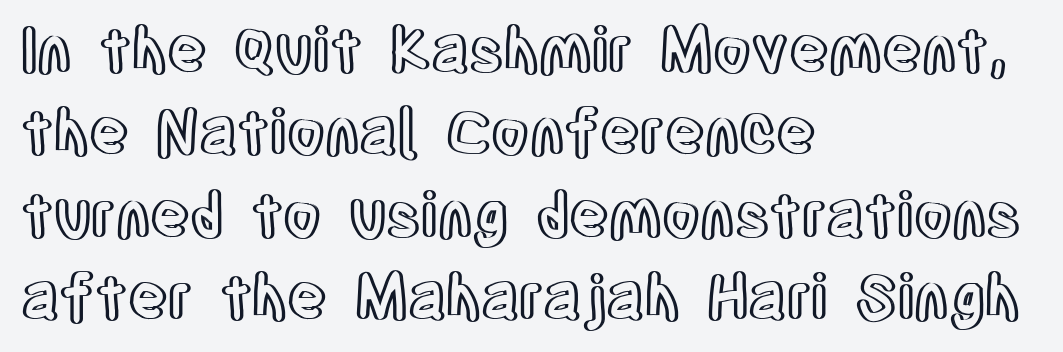
The image shows 61 px condensed type, upright; set left-aligned, normal line spacing (1.35x), normal letter spacing, not underlined; a large x-height.
